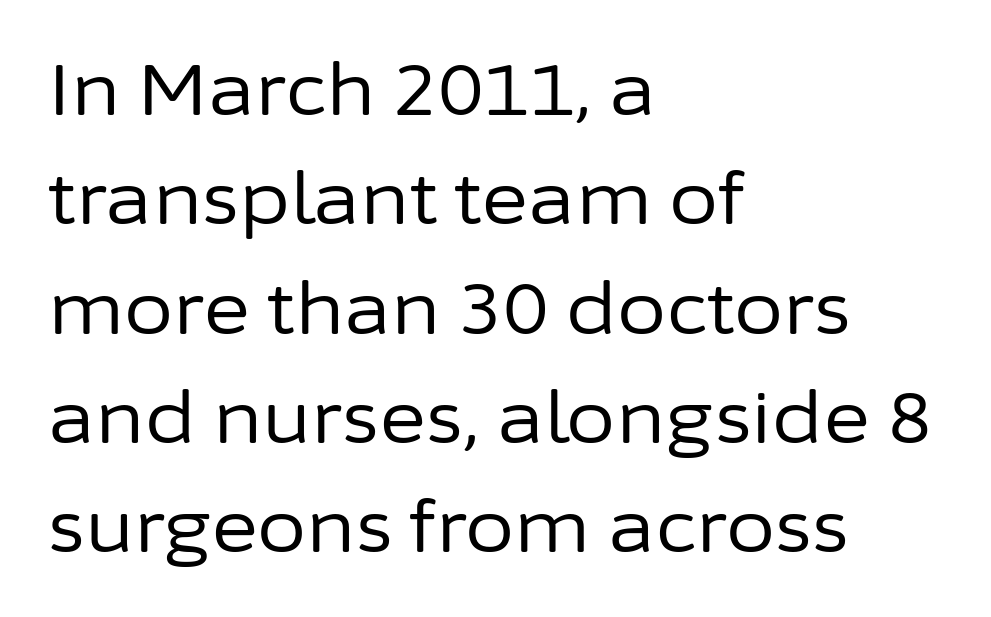
Regarding serifs, this sample does without them. The rendering keeps characters at their native spacing. Note the varied advance widths — an 'i' is clearly narrower than an 'm'. The paragraph has a hard left edge and a soft right edge. The face looks like a standard text weight, possibly lighter.
